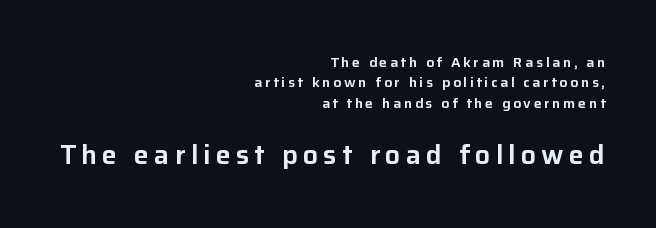
A typesetter would call this leading conventional body-copy spacing. A flush-right, rag-left setting is used for this passage. The string is rendered with underlining switched off. Small over large — that's the arrangement of the two blocks here. Do the letters lean? They stand straight.
